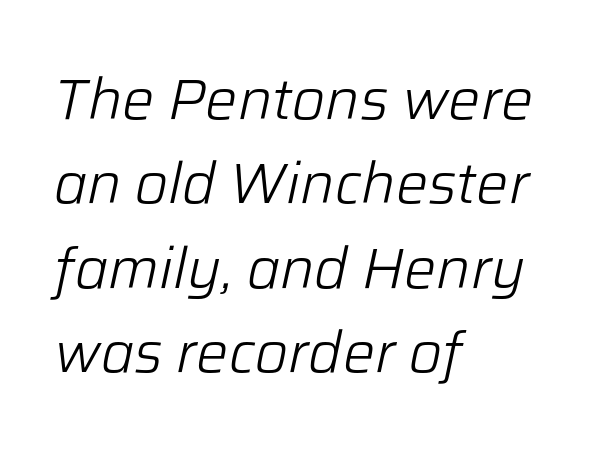
Looks like regular typesetting: each glyph gets only the width it needs. Teacher's note: observe the even left margin — that is flush-left alignment. Unbolded letterforms with no extra heft. Honestly, the letter spacing is just normal — you wouldn't notice it. How would I describe the line gaps? Plain and ordinary. Underline: absent.
